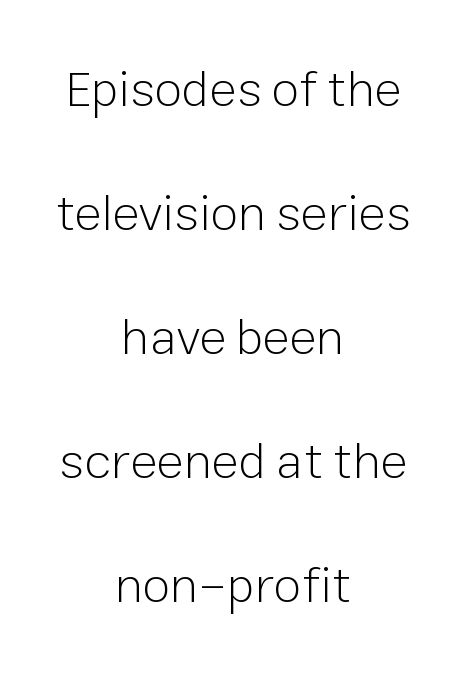
The image shows 51 px light sans-serif type, upright; set centered, loose line spacing (2.43x), normal letter spacing, not underlined; low stroke contrast and a medium x-height.
